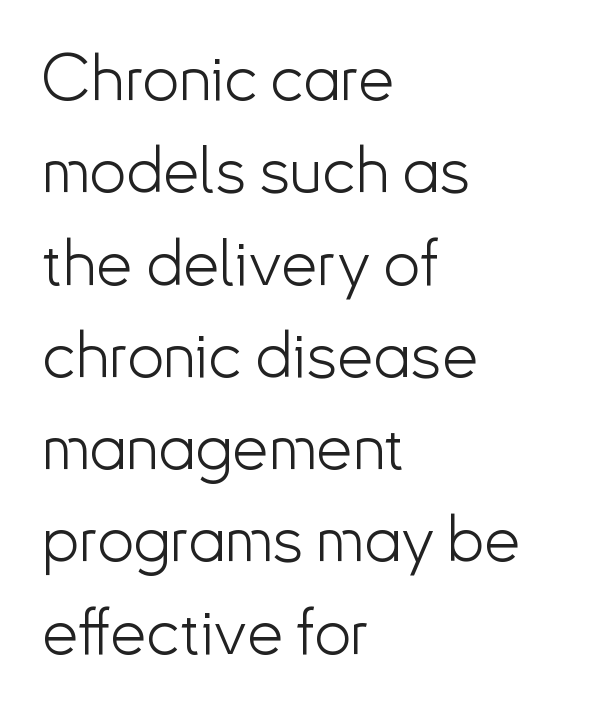
The face used here is a sans, in the tradition of grotesques and geometrics. Style check: upright. Teacher's note: observe the even left margin — that is flush-left alignment. Leading: standard. Heaviness? Minimal to ordinary, like unemphasized prose. Default kerning and tracking; the words read as compact shapes.
